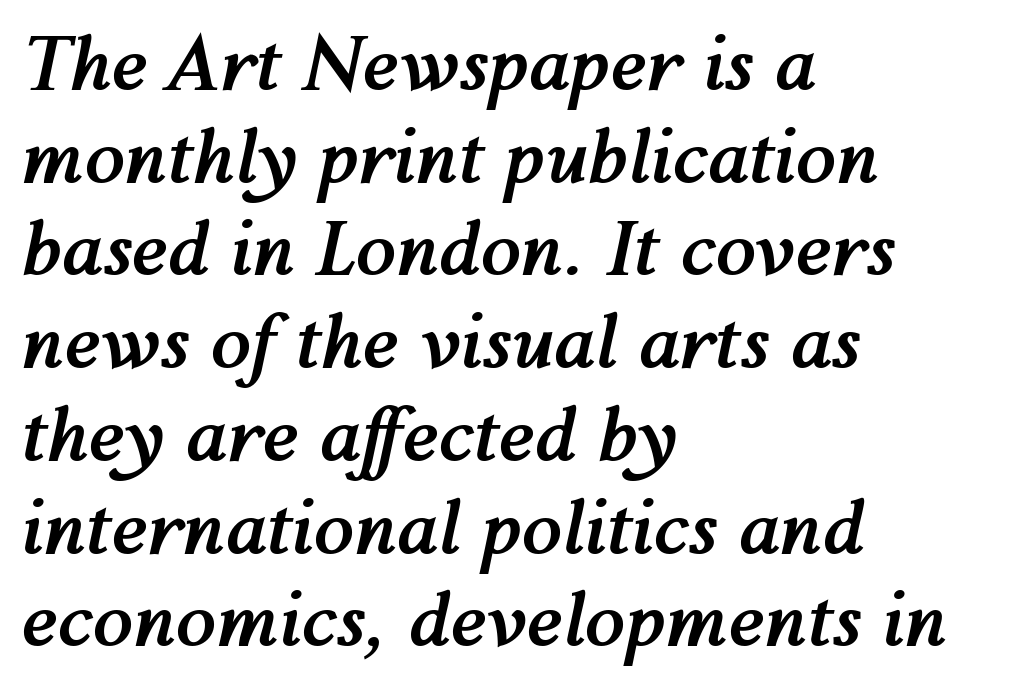
The image shows 73 px semibold type, italic (leaning right); set left-aligned, normal line spacing (1.27x), normal letter spacing, not underlined; medium stroke contrast and a medium x-height.
